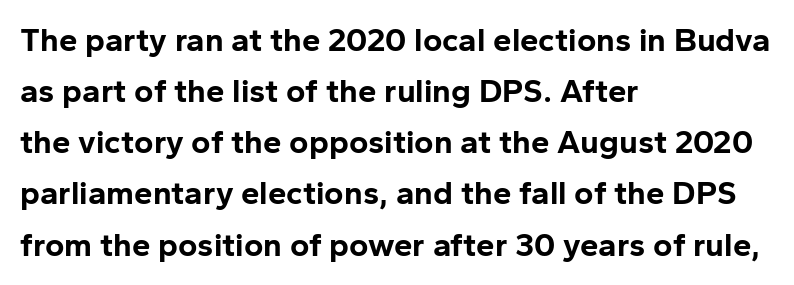
Q: Is the text bold? A: Yes.
Q: Is the text italic (slanted)? A: No, it is upright.
Q: Is the typeface a serif or a sans-serif typeface? A: Sans-serif.
Q: Is the text underlined? A: No.
Q: How is the paragraph aligned? A: Left-aligned.
Q: Is the spacing between letters normal or unusually wide? A: Normal.
Q: Is the spacing between lines tight, normal or loose? A: Normal.
Q: Width (condensed, normal, or wide)? A: Normal.
Q: Stroke contrast? A: Low.
Q: x-height? A: Medium.
Q: Monospaced? A: No.
